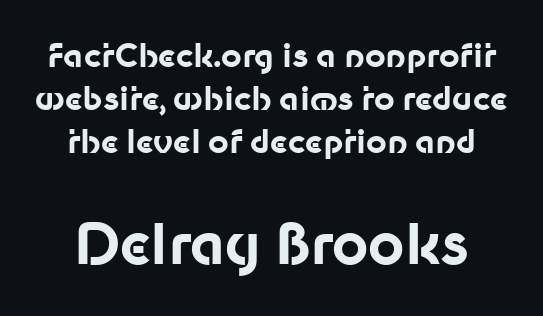
{"serif": "no", "italic": "no", "bold": "yes", "weight": "bold", "width": "normal", "stroke_contrast": "low", "x_height": "medium", "monospaced": "no", "underline": "no", "line_spacing": "normal", "line_spacing_ratio": 1.34, "letter_spacing": "normal", "letter_spacing_em": 0.0, "larger_block": "second", "size_ratio": 1.75, "glyph_px": 56}
